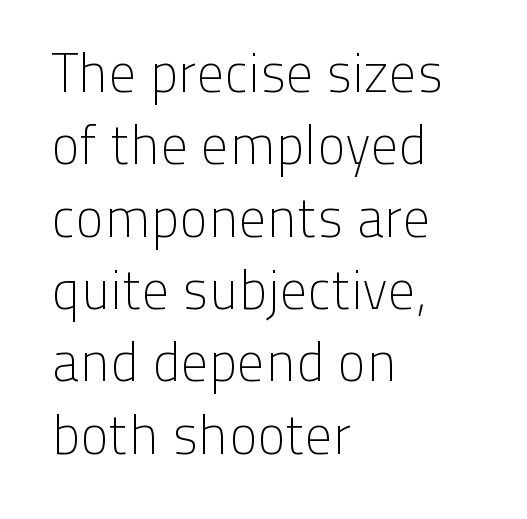
The image shows 54 px light sans-serif type, upright; set left-aligned, normal line spacing (1.34x), normal letter spacing, not underlined; low stroke contrast and a medium x-height.
